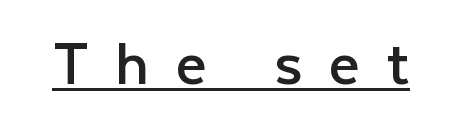
{"serif": "no", "italic": "no", "bold": "no", "weight": "regular", "width": "normal", "stroke_contrast": "low", "x_height": "medium", "monospaced": "no", "underline": "yes", "letter_spacing": "wide", "letter_spacing_em": 0.4, "glyph_px": 67}
